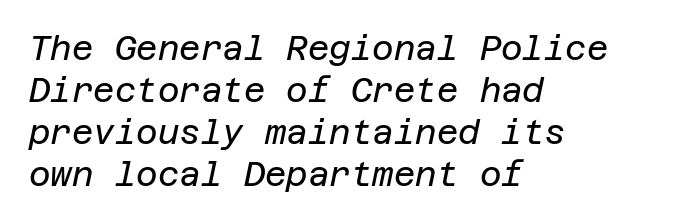
Q: Is the text bold? A: No.
Q: Is the text italic (slanted)? A: Yes, it leans right by about 12 degrees.
Q: Is the text underlined? A: No.
Q: How is the paragraph aligned? A: Left-aligned.
Q: Is the spacing between letters normal or unusually wide? A: Normal.
Q: Is the spacing between lines tight, normal or loose? A: Normal.
Q: Width (condensed, normal, or wide)? A: Normal.
Q: Stroke contrast? A: Low.
Q: x-height? A: Large.
